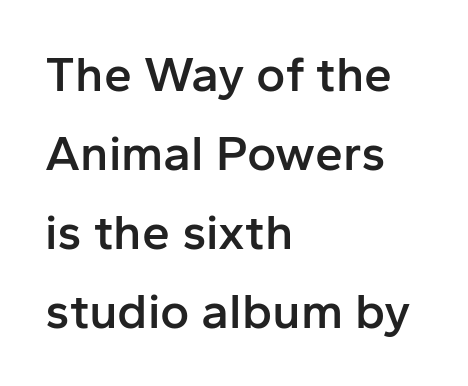
Here the designer chose a conventional face with non-uniform glyph widths. The rendering anchors every line to the left-hand side. Semibold letterforms, between regular and bold. A roman cut, with each character standing at attention. Rule under the text: the space is simply empty. The type family on display is of the sans-serif kind.
